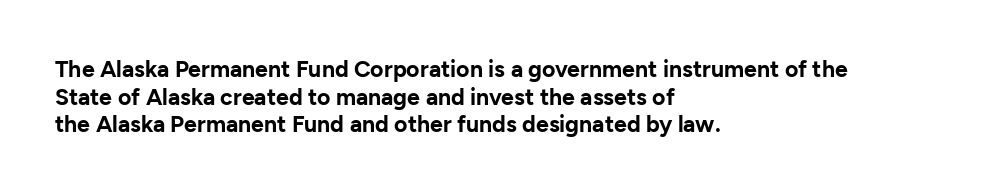
{"italic": "no", "bold": "yes", "underline": "no", "align": "left", "line_spacing_ratio": 1.2, "letter_spacing": "normal", "letter_spacing_em": 0.0, "glyph_px": 23}
